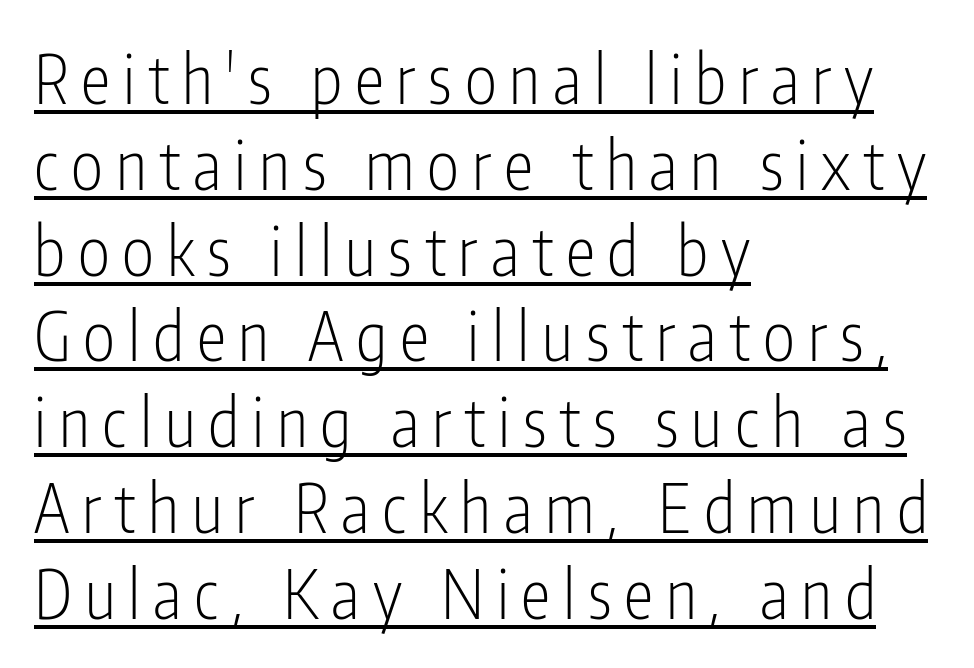
The image shows 67 px light, condensed sans-serif type, upright; set left-aligned, normal line spacing (1.28x), underlined; low stroke contrast and a medium x-height.
